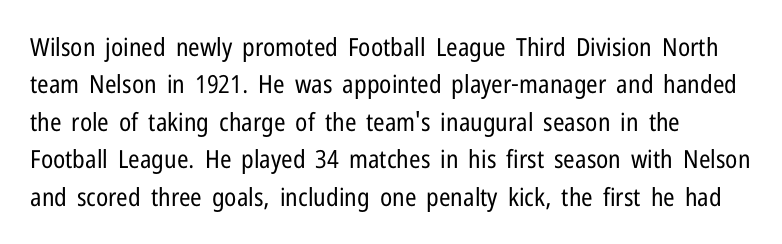
Style check: upright. Descenders are the only things crossing below the line. Stems here are at most as thick as an everyday book face. In terms of letterspacing, this is plain default setting. Vertical spacing — default.
